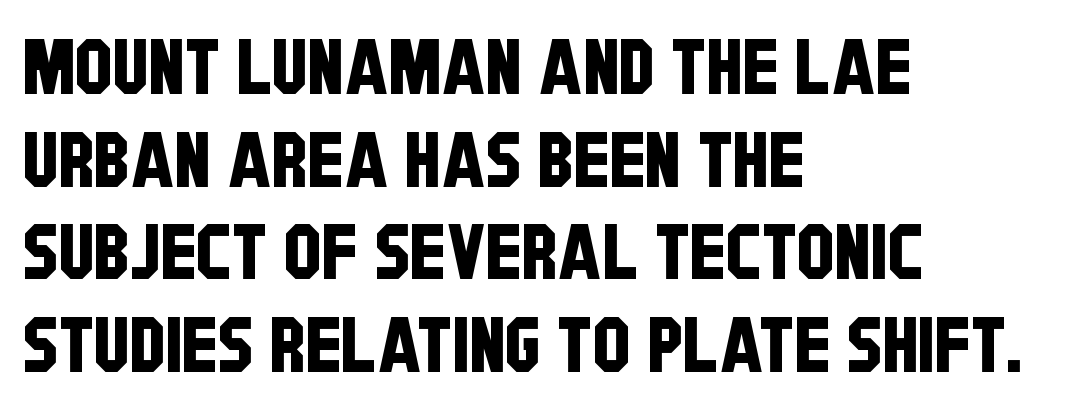
The image shows 76 px condensed sans-serif type; set left-aligned, line spacing 1.22x, normal letter spacing, not underlined; low stroke contrast and a large x-height.
